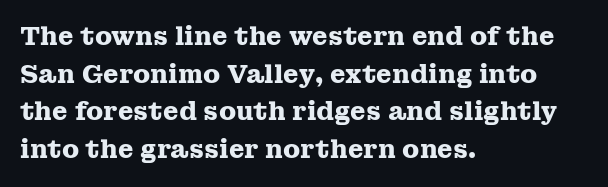
Q: Is the text bold? A: Yes.
Q: Is the text italic (slanted)? A: No, it is upright.
Q: Is the text underlined? A: No.
Q: How is the paragraph aligned? A: Left-aligned.
Q: Is the spacing between letters normal or unusually wide? A: Normal.
Q: Is the spacing between lines tight, normal or loose? A: Normal.
